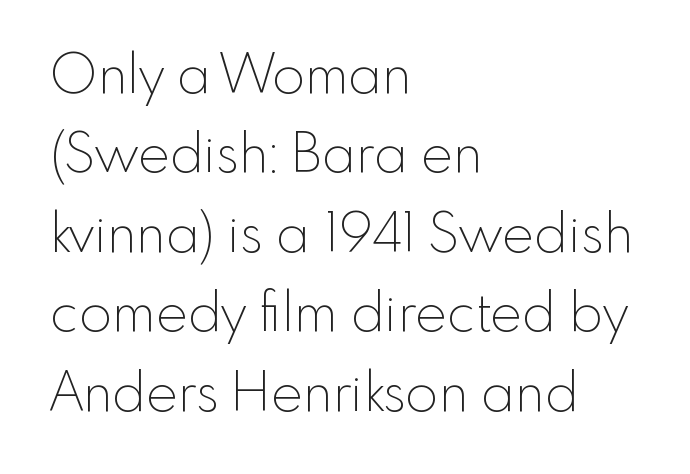
{"serif": "no", "italic": "no", "bold": "no", "weight": "thin", "width": "normal", "x_height": "small", "monospaced": "no", "underline": "no", "align": "left", "line_spacing": "normal", "line_spacing_ratio": 1.47, "letter_spacing": "normal", "letter_spacing_em": 0.0, "glyph_px": 54}
